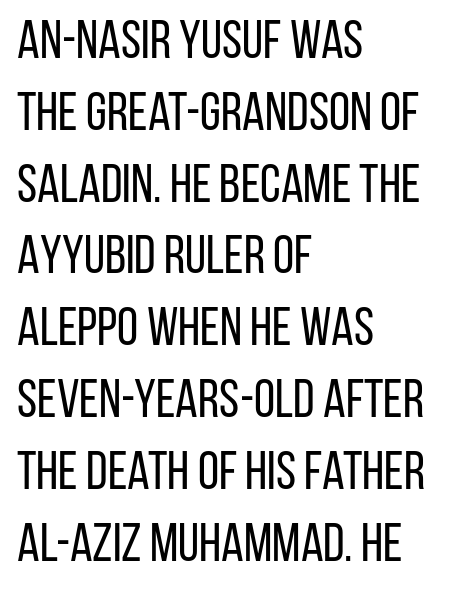
These lines are composed in type without serifs. Think standard paragraph weight, or any step lighter than that. Posture: straight, roman, zero tilt. Casual observation: everything's shoved over to the left. Regular leading. Quick note: underline off.
